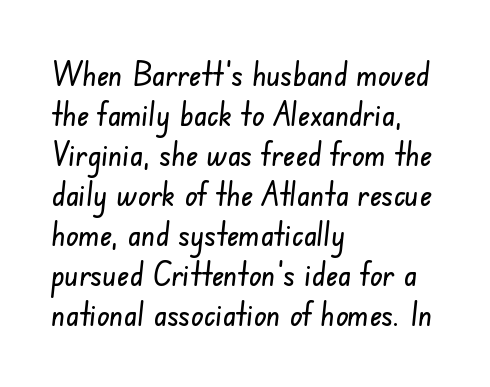
The image shows 33 px condensed sans-serif type; set left-aligned, line spacing 1.21x, normal letter spacing, not underlined; low stroke contrast and a small x-height.
